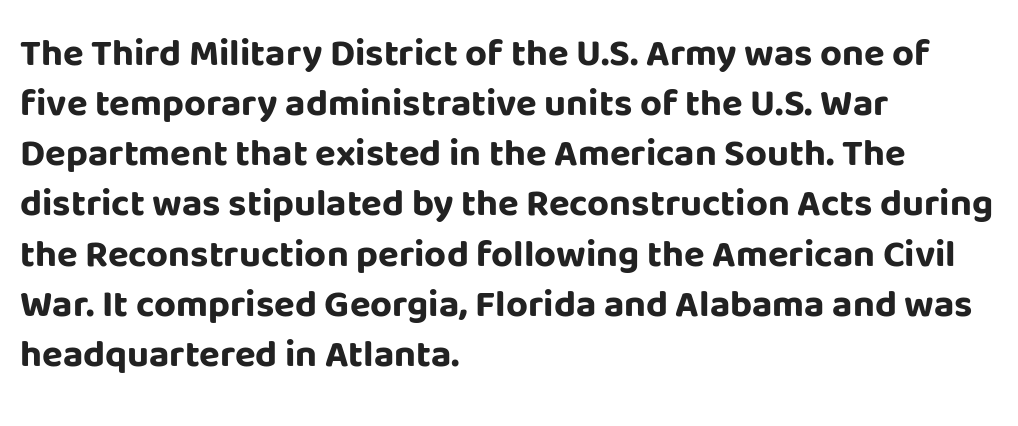
{"serif": "no", "italic": "no", "bold": "yes", "weight": "bold", "width": "normal", "stroke_contrast": "low", "x_height": "large", "monospaced": "no", "underline": "no", "align": "left", "line_spacing": "normal", "line_spacing_ratio": 1.32, "letter_spacing": "normal", "letter_spacing_em": 0.0, "glyph_px": 38}
